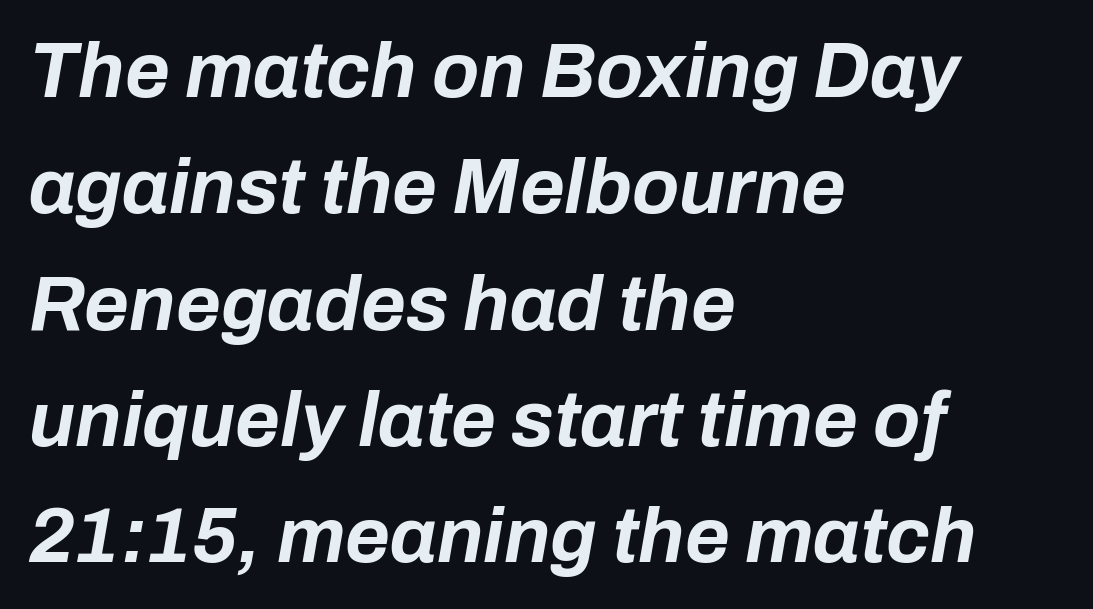
Heavy, bold letterforms. The rendering anchors every line to the left-hand side. The passage shown is typed in a proportional face where columns would drift. The horizontal fit of the characters is conventional and even.
